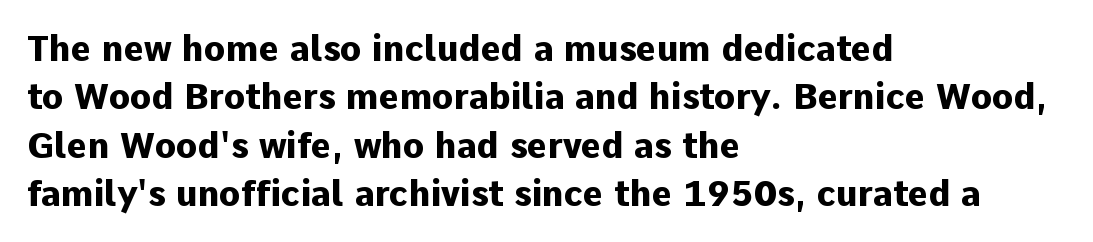
The image shows 35 px heavy sans-serif type, upright; set left-aligned, normal line spacing (1.38x), normal letter spacing, not underlined; low stroke contrast and a medium x-height.
